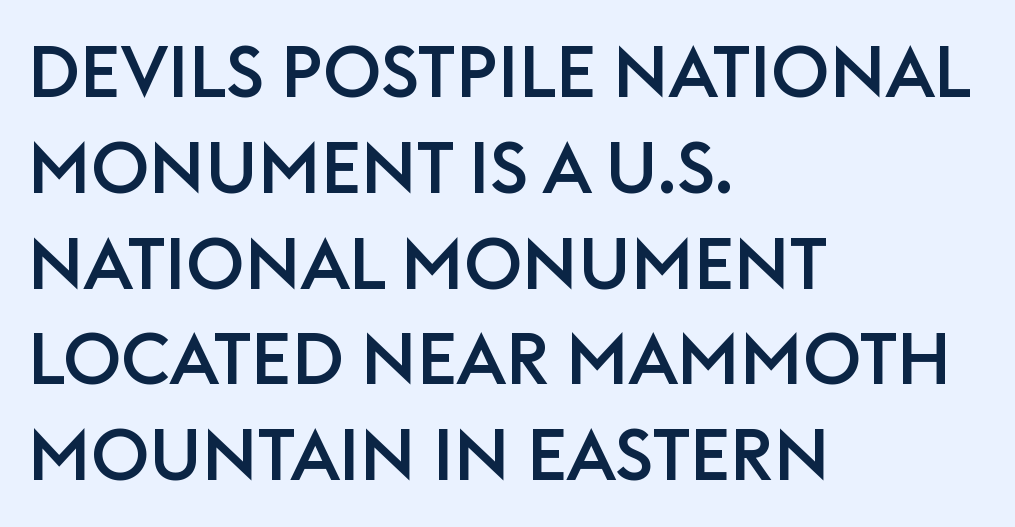
Q: Is the text italic (slanted)? A: No, it is upright.
Q: Is the typeface a serif or a sans-serif typeface? A: Sans-serif.
Q: Is the text underlined? A: No.
Q: How is the paragraph aligned? A: Left-aligned.
Q: Is the spacing between letters normal or unusually wide? A: Normal.
Q: Is the spacing between lines tight, normal or loose? A: Normal.
Q: Width (condensed, normal, or wide)? A: Normal.
Q: Stroke contrast? A: Low.
Q: x-height? A: Large.
Q: Monospaced? A: No.
